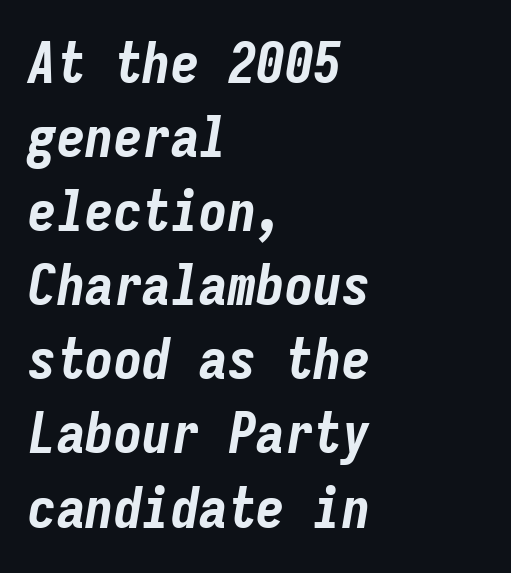
Q: Is the text bold? A: Yes.
Q: Is the text italic (slanted)? A: Yes, it leans right by about 9 degrees.
Q: Is the text underlined? A: No.
Q: How is the paragraph aligned? A: Left-aligned.
Q: Is the spacing between letters normal or unusually wide? A: Normal.
Q: Is the spacing between lines tight, normal or loose? A: Normal.
Q: Width (condensed, normal, or wide)? A: Condensed.
Q: Stroke contrast? A: Low.
Q: x-height? A: Medium.
Q: Monospaced? A: Yes.
